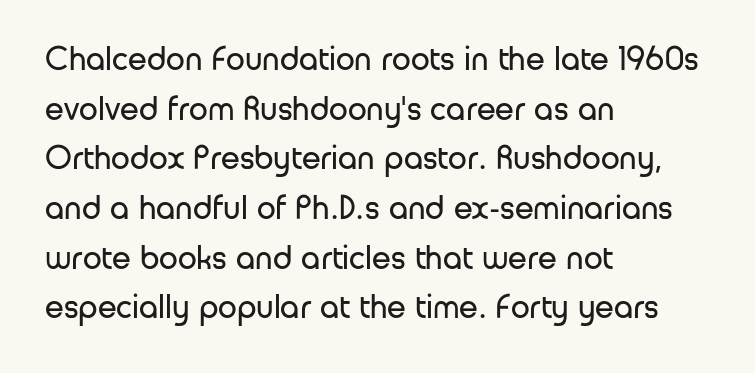
Q: Is the text bold? A: No.
Q: Is the text italic (slanted)? A: No, it is upright.
Q: Is the typeface a serif or a sans-serif typeface? A: Sans-serif.
Q: Is the text underlined? A: No.
Q: How is the paragraph aligned? A: Left-aligned.
Q: Is the spacing between letters normal or unusually wide? A: Normal.
Q: Is the spacing between lines tight, normal or loose? A: Normal.
Q: Width (condensed, normal, or wide)? A: Normal.
Q: Stroke contrast? A: Low.
Q: x-height? A: Medium.
Q: Monospaced? A: No.
